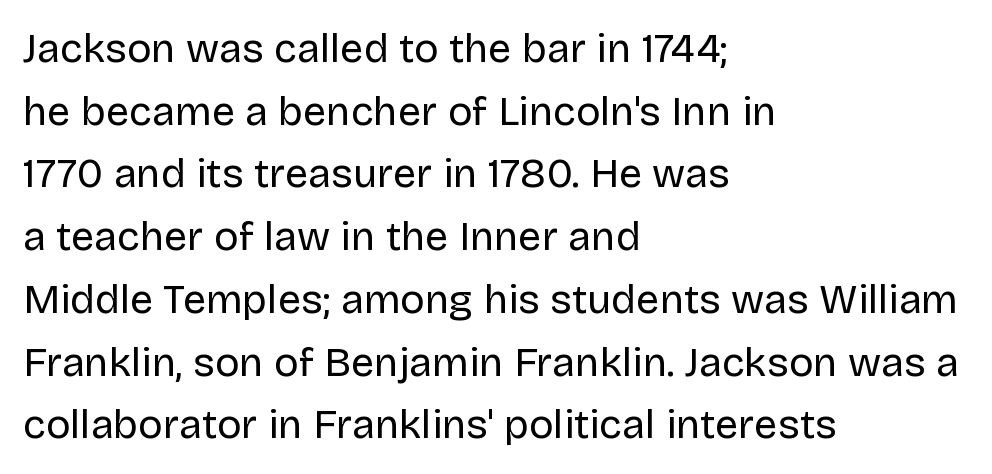
{"serif": "no", "italic": "no", "bold": "no", "weight": "regular", "width": "normal", "stroke_contrast": "low", "x_height": "large", "monospaced": "no", "underline": "no", "align": "left", "line_spacing": "normal", "line_spacing_ratio": 1.53, "letter_spacing": "normal", "letter_spacing_em": 0.0, "glyph_px": 41}
